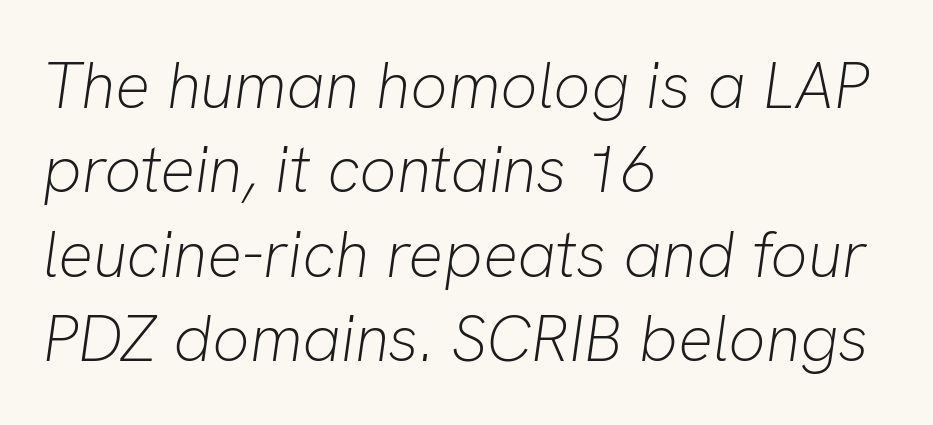
Q: Is the text bold? A: No.
Q: Is the text italic (slanted)? A: Yes, it leans right by about 8 degrees.
Q: Is the text underlined? A: No.
Q: How is the paragraph aligned? A: Left-aligned.
Q: Is the spacing between letters normal or unusually wide? A: Normal.
Q: Is the spacing between lines tight, normal or loose? A: Normal.
Q: Width (condensed, normal, or wide)? A: Normal.
Q: Stroke contrast? A: Low.
Q: x-height? A: Medium.
Q: Monospaced? A: No.
